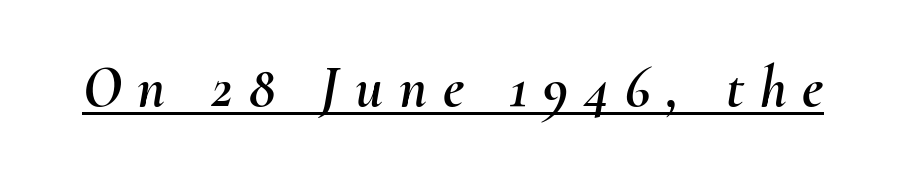
{"italic": "yes", "lean": "right", "slant_degrees": 10, "width": "normal", "stroke_contrast": "medium", "x_height": "small", "monospaced": "no", "underline": "yes", "letter_spacing": "wide", "letter_spacing_em": 0.27, "glyph_px": 59}
